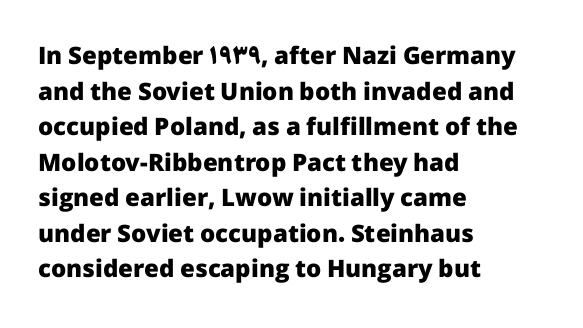
Q: Is the text bold? A: Yes.
Q: Is the text italic (slanted)? A: No, it is upright.
Q: Is the text underlined? A: No.
Q: How is the paragraph aligned? A: Left-aligned.
Q: Is the spacing between letters normal or unusually wide? A: Normal.
Q: Is the spacing between lines tight, normal or loose? A: Normal.
